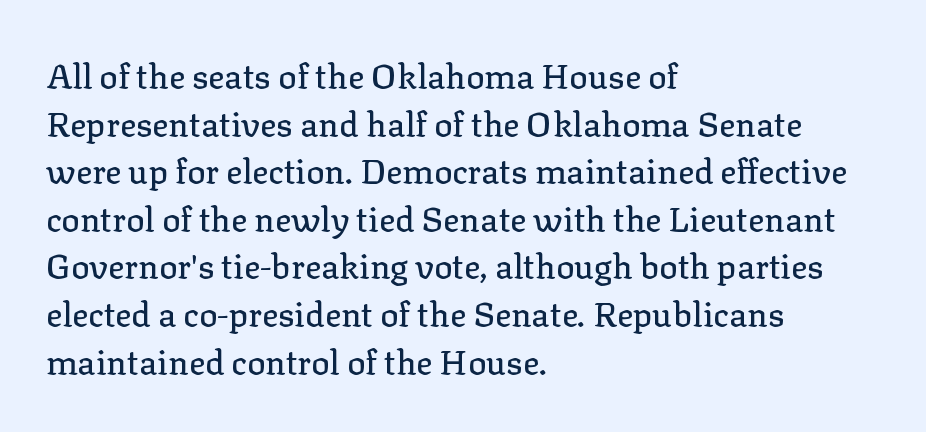
Q: Is the text italic (slanted)? A: No, it is upright.
Q: Is the typeface a serif or a sans-serif typeface? A: Serif.
Q: Is the text underlined? A: No.
Q: How is the paragraph aligned? A: Left-aligned.
Q: Is the spacing between letters normal or unusually wide? A: Normal.
Q: Is the spacing between lines tight, normal or loose? A: Normal.
Q: Width (condensed, normal, or wide)? A: Normal.
Q: Stroke contrast? A: Low.
Q: x-height? A: Medium.
Q: Monospaced? A: No.
